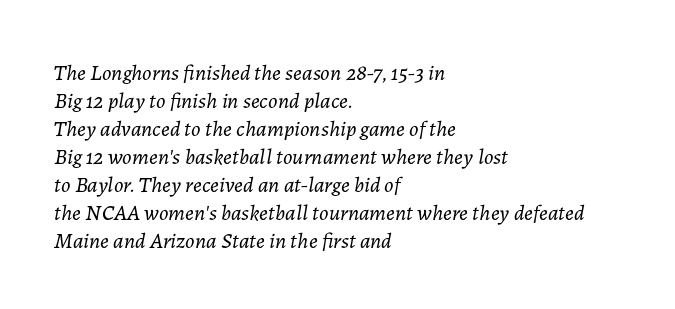
Anything drawn beneath the words? Only blank space. Heft: none added — not bold. Compared with typical body copy, the letter spacing here is the same. A normal amount of white space separates one row of letters from the next. Leftover space on each line is placed entirely after the last word. It's the slanting kind of type.
